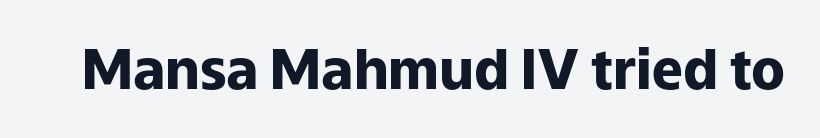
The image shows 55 px heavy sans-serif type, upright; set normal letter spacing, not underlined; low stroke contrast and a medium x-height.
